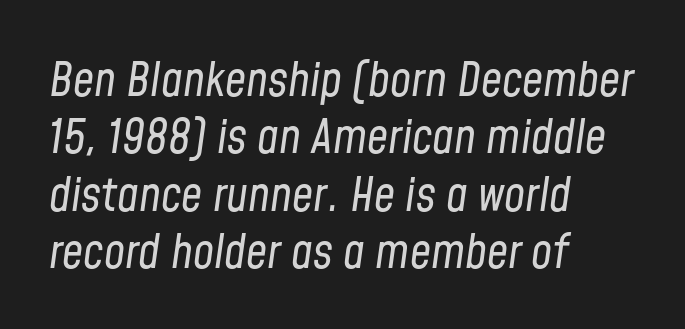
Q: Is the text bold? A: No.
Q: Is the text italic (slanted)? A: Yes, it leans right by about 8 degrees.
Q: Is the text underlined? A: No.
Q: How is the paragraph aligned? A: Left-aligned.
Q: Is the spacing between letters normal or unusually wide? A: Normal.
Q: Width (condensed, normal, or wide)? A: Condensed.
Q: Stroke contrast? A: Low.
Q: x-height? A: Medium.
Q: Monospaced? A: No.
